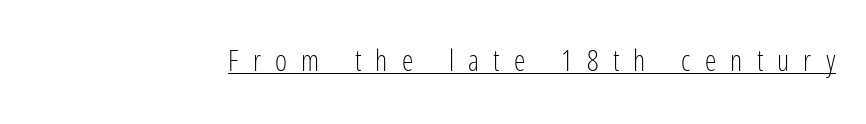
Every stem runs plumb, perpendicular to the baseline. Students, observe the line beneath the letters — that is underlining. The characters display no serif detailing; their extremities are plain. Think of a printed novel: that variable character pitch is what you see here.
